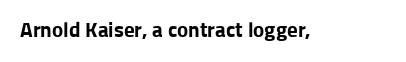
The letterforms sit shoulder to shoulder at normal distance. These lines were composed using upright roman letters. Check the space under the baseline: it is left empty. The sample has been set heavy, in full bold.
